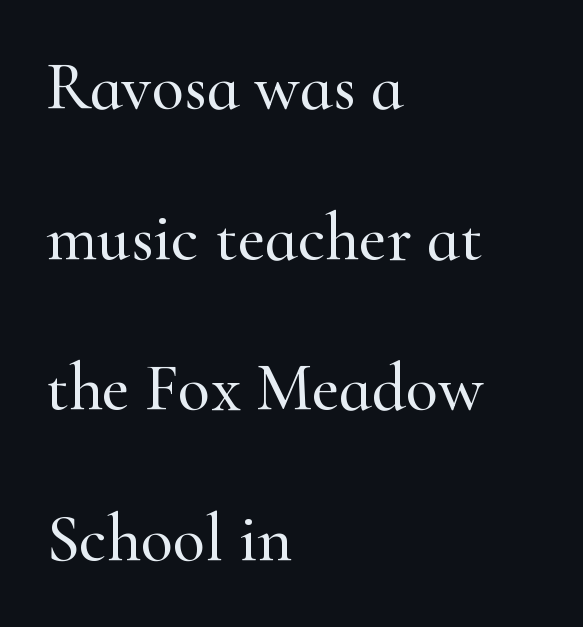
The image shows 67 px serif type, upright; set left-aligned, loose line spacing (2.25x), normal letter spacing, not underlined; high stroke contrast and a small x-height.
